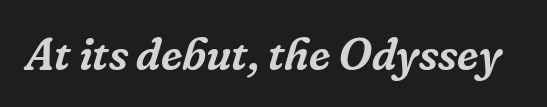
A typesetter would call this proportional, since set widths differ per character. Tall strokes in this sample are angled rather than plumb. Small tapered or slab feet sit at the stroke ends, so this counts as serif. No word sits above an underline.
